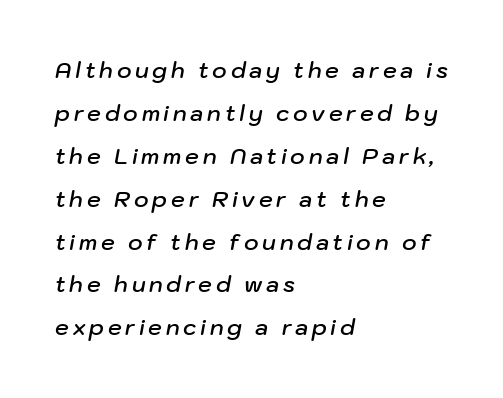
{"italic": "yes", "lean": "right", "slant_degrees": 10, "bold": "semi", "underline": "no", "align": "left", "line_spacing": "loose", "line_spacing_ratio": 1.95, "glyph_px": 22}
